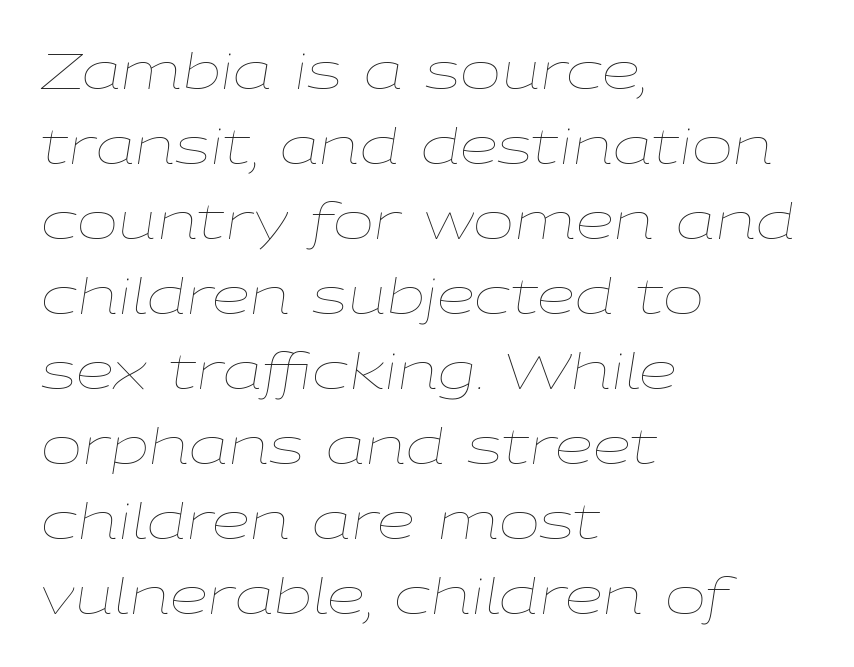
Q: Is the text bold? A: No.
Q: Is the text italic (slanted)? A: Yes, it leans right by about 9 degrees.
Q: Is the text underlined? A: No.
Q: How is the paragraph aligned? A: Left-aligned.
Q: Is the spacing between letters normal or unusually wide? A: Normal.
Q: Is the spacing between lines tight, normal or loose? A: Normal.
Q: Width (condensed, normal, or wide)? A: Wide.
Q: Stroke contrast? A: Low.
Q: x-height? A: Medium.
Q: Monospaced? A: No.
